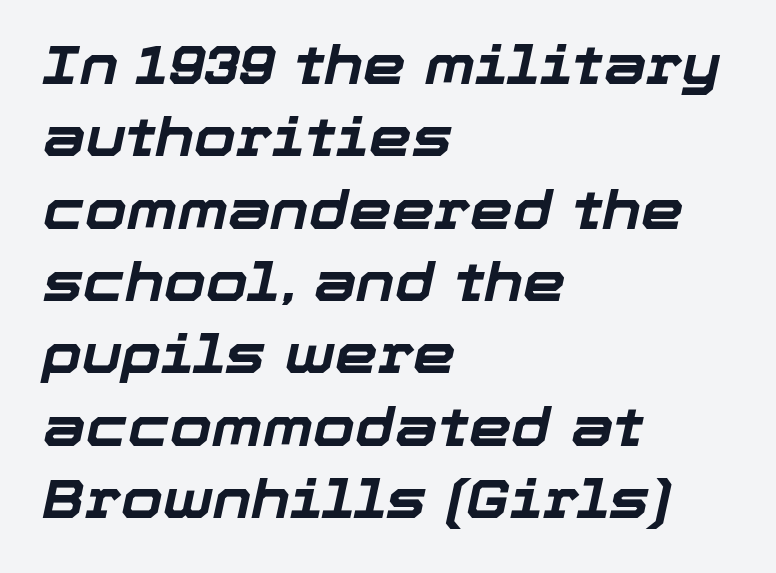
{"italic": "yes", "lean": "right", "slant_degrees": 12, "bold": "yes", "weight": "bold", "width": "normal", "stroke_contrast": "low", "x_height": "medium", "monospaced": "no", "underline": "no", "align": "left", "line_spacing": "normal", "line_spacing_ratio": 1.34, "letter_spacing": "normal", "letter_spacing_em": 0.0, "glyph_px": 54}
